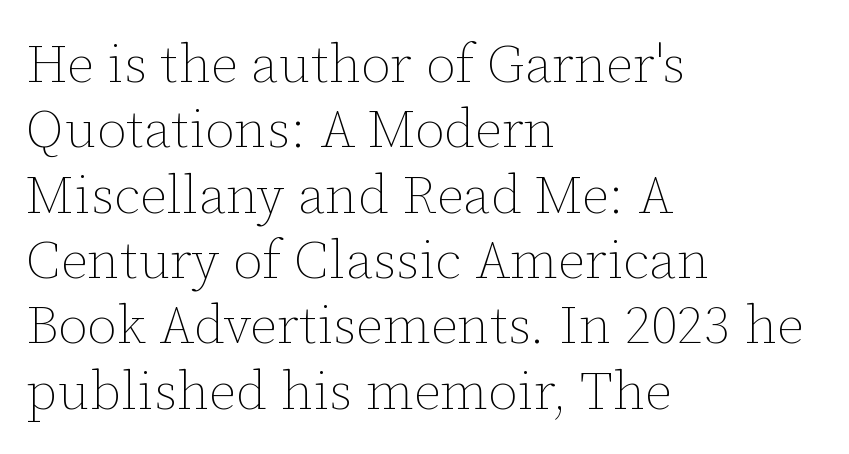
The image shows 54 px thin type, upright; set left-aligned, line spacing 1.21x, normal letter spacing, not underlined; low stroke contrast and a medium x-height.
